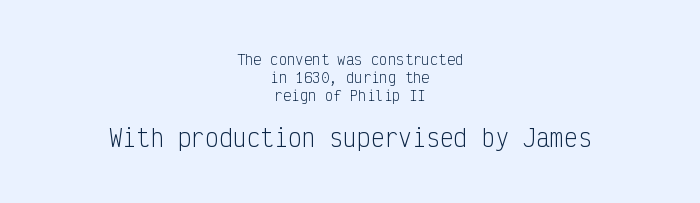
{"italic": "no", "bold": "no", "underline": "no", "align": "center", "line_spacing": "normal", "line_spacing_ratio": 1.28, "letter_spacing": "normal", "letter_spacing_em": 0.0, "larger_block": "second", "size_ratio": 1.64, "glyph_px": 23}
